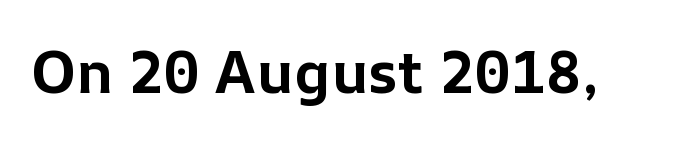
The image shows 59 px bold type, upright; set normal letter spacing, not underlined; low stroke contrast and a medium x-height.
